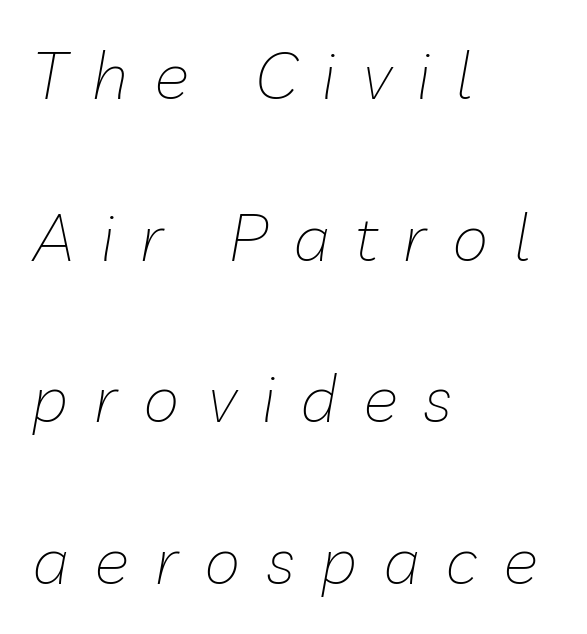
The letters are spread apart with noticeably loose tracking. Here the designer chose a conventional face with non-uniform glyph widths. Compared with a typical body face, this is equally light or lighter still. Anything drawn beneath the words? Only blank space.
